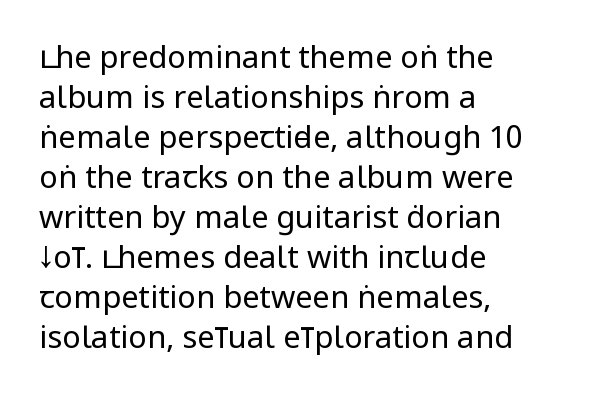
The image shows 31 px regular-weight, condensed sans-serif type, upright; set left-aligned, normal line spacing (1.29x), normal letter spacing, not underlined; low stroke contrast.
